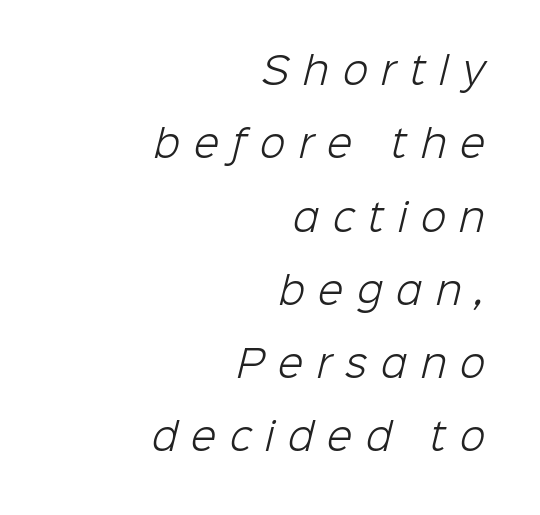
Words appear elongated and porous because spacing is wide. One-word summary of the alignment: right. If you measured baseline to baseline, you'd find a long distance. The gap between lines stays unmarked.
